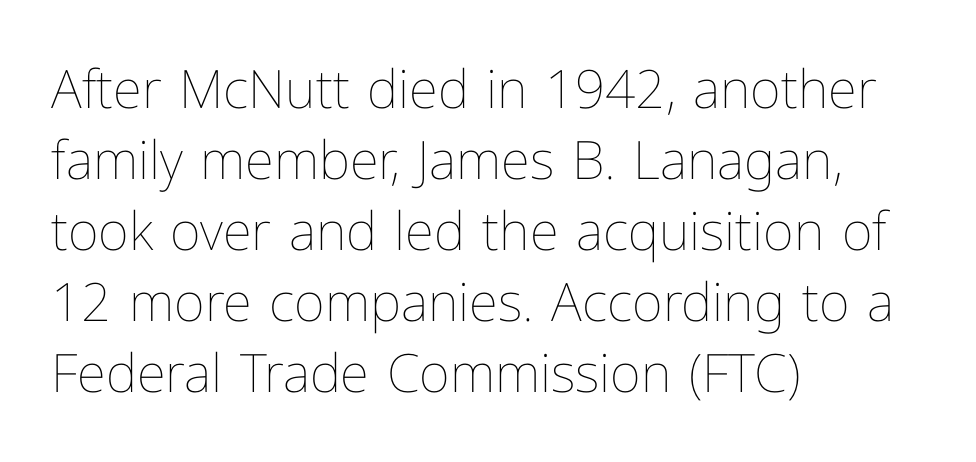
The image shows 53 px thin type, upright; set left-aligned, normal line spacing (1.34x), normal letter spacing, not underlined; low stroke contrast and a medium x-height.
